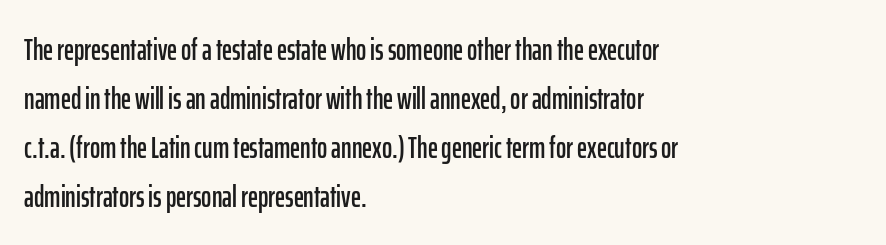
{"serif": "no", "italic": "no", "width": "condensed", "stroke_contrast": "low", "x_height": "medium", "monospaced": "no", "underline": "no", "align": "left", "line_spacing": "normal", "line_spacing_ratio": 1.58, "letter_spacing": "normal", "letter_spacing_em": 0.0, "glyph_px": 31}
